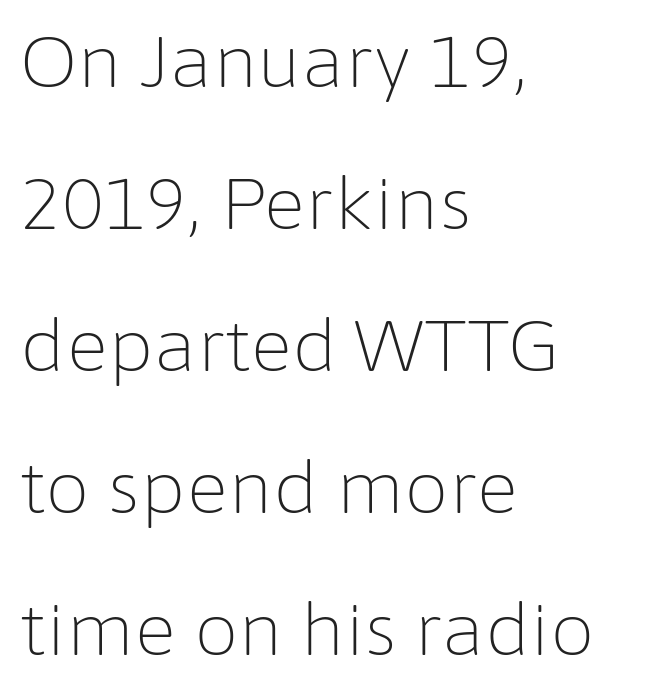
Q: Is the text bold? A: No.
Q: Is the text italic (slanted)? A: No, it is upright.
Q: Is the typeface a serif or a sans-serif typeface? A: Sans-serif.
Q: Is the text underlined? A: No.
Q: How is the paragraph aligned? A: Left-aligned.
Q: Is the spacing between letters normal or unusually wide? A: Normal.
Q: Is the spacing between lines tight, normal or loose? A: Loose.
Q: Width (condensed, normal, or wide)? A: Normal.
Q: Stroke contrast? A: Low.
Q: x-height? A: Medium.
Q: Monospaced? A: No.
